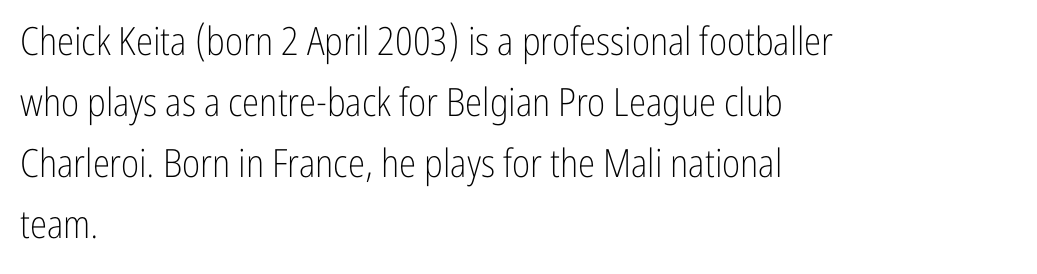
{"serif": "no", "italic": "no", "bold": "no", "weight": "light", "width": "condensed", "stroke_contrast": "low", "x_height": "medium", "monospaced": "no", "underline": "no", "align": "left", "line_spacing": "normal", "line_spacing_ratio": 1.56, "letter_spacing": "normal", "letter_spacing_em": 0.0, "glyph_px": 39}
